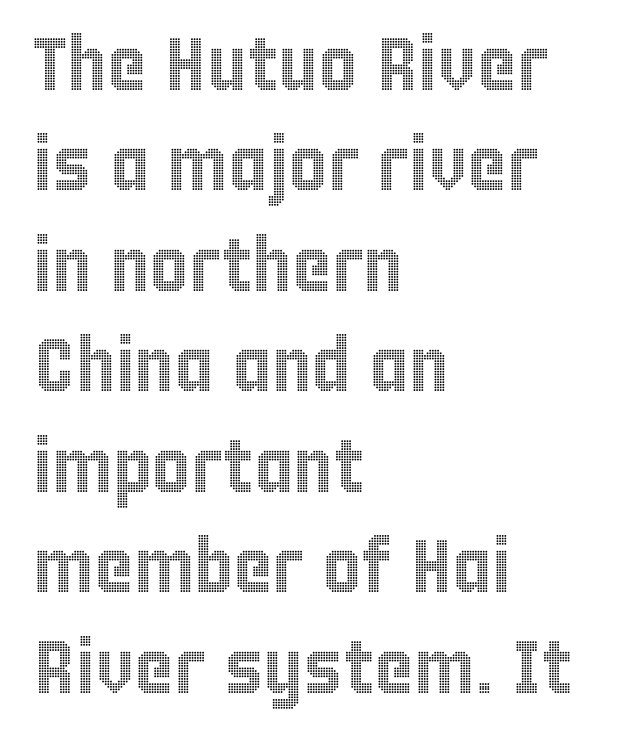
The image shows 75 px condensed type, upright; set left-aligned, normal line spacing (1.34x), normal letter spacing, not underlined; a large x-height.
